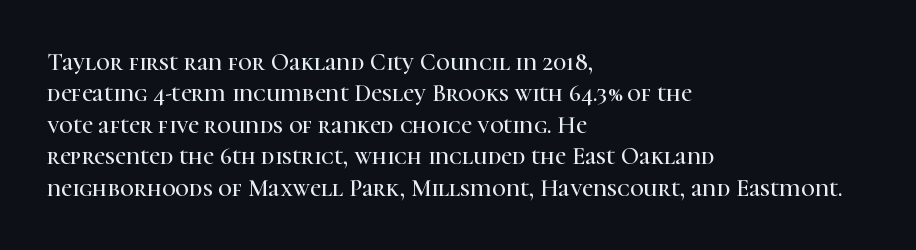
Q: Is the text italic (slanted)? A: No, it is upright.
Q: Is the text underlined? A: No.
Q: How is the paragraph aligned? A: Left-aligned.
Q: Is the spacing between letters normal or unusually wide? A: Normal.
Q: Is the spacing between lines tight, normal or loose? A: Normal.
